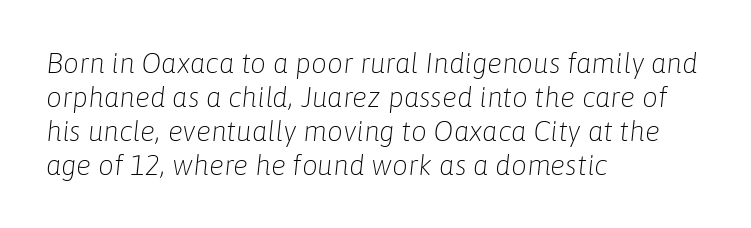
{"italic": "yes", "lean": "right", "slant_degrees": 6, "bold": "no", "weight": "light", "width": "normal", "stroke_contrast": "low", "x_height": "medium", "monospaced": "no", "underline": "no", "align": "left", "line_spacing_ratio": 1.22, "letter_spacing": "normal", "letter_spacing_em": 0.0, "glyph_px": 28}
